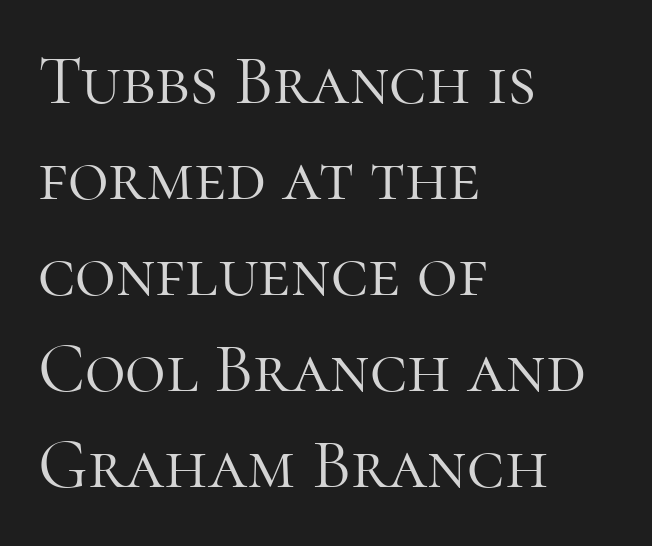
Q: Is the text bold? A: No.
Q: Is the text italic (slanted)? A: No, it is upright.
Q: Is the typeface a serif or a sans-serif typeface? A: Serif.
Q: Is the text underlined? A: No.
Q: How is the paragraph aligned? A: Left-aligned.
Q: Is the spacing between letters normal or unusually wide? A: Normal.
Q: Is the spacing between lines tight, normal or loose? A: Normal.
Q: Width (condensed, normal, or wide)? A: Normal.
Q: Stroke contrast? A: High.
Q: x-height? A: Medium.
Q: Monospaced? A: No.
